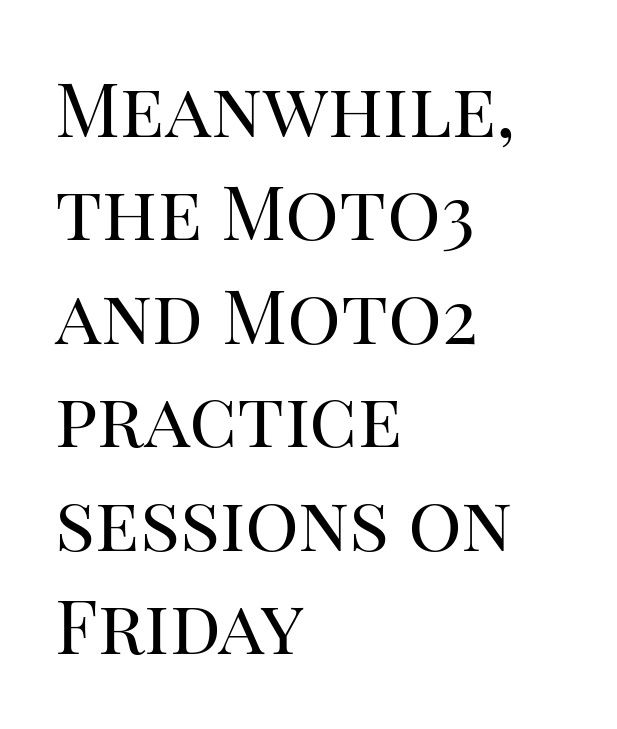
The image shows 75 px regular-weight serif type, upright; set left-aligned, normal line spacing (1.38x), normal letter spacing, not underlined; high stroke contrast and a large x-height.
